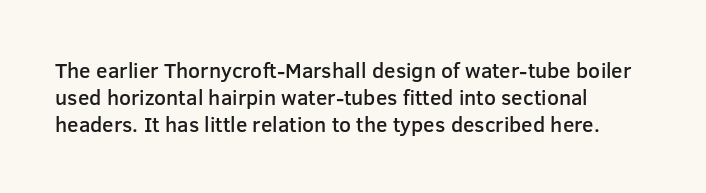
The image shows 21 px text type, upright; set left-aligned, normal line spacing (1.28x), normal letter spacing, not underlined.
